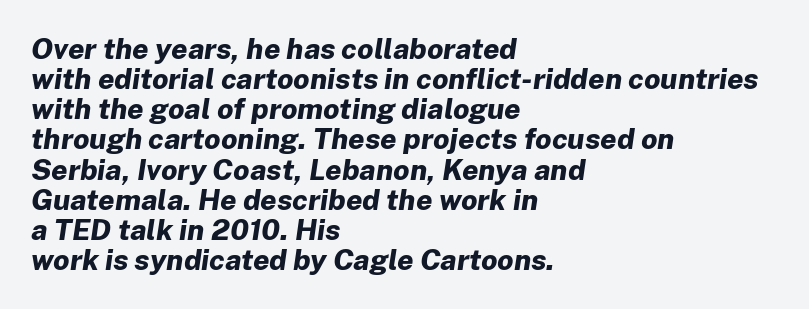
Q: Is the text bold? A: Yes.
Q: Is the text italic (slanted)? A: Yes, it leans right by about 8 degrees.
Q: Is the text underlined? A: No.
Q: How is the paragraph aligned? A: Left-aligned.
Q: Is the spacing between letters normal or unusually wide? A: Normal.
Q: Is the spacing between lines tight, normal or loose? A: Tight.
Q: Width (condensed, normal, or wide)? A: Normal.
Q: Stroke contrast? A: Low.
Q: x-height? A: Medium.
Q: Monospaced? A: No.
